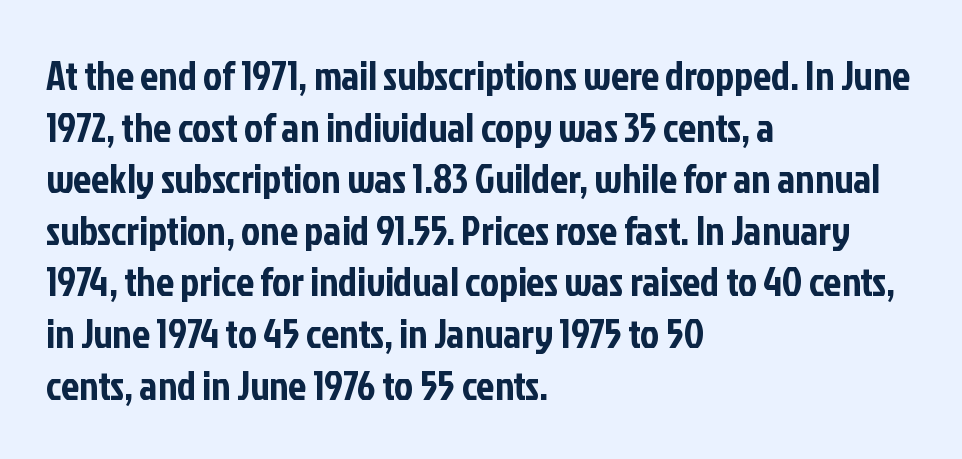
The line texture is even and compact thanks to regular tracking. The passage shown is typed in a proportional face where columns would drift. The typesetter chose a ragged-right arrangement here. Italic? Not at all — the glyphs are vertical. Regular leading. Is this a sans? Yes — the strokes have no serifs.
